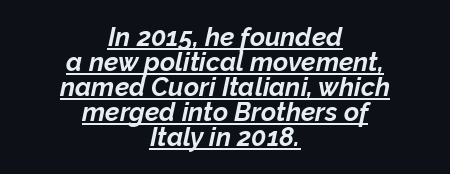
The image shows 26 px bold type, italic (leaning right); set centered, tight line spacing (0.96x), normal letter spacing, underlined.
